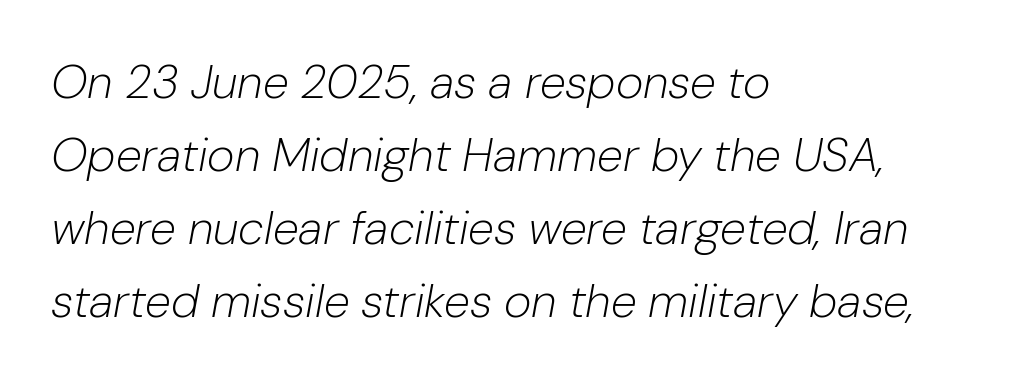
There is no visible air inserted between adjacent glyphs. The space between consecutive lines is moderate. There's an unmistakable incline to the writing here. Weight class: somewhere from thin through regular.
